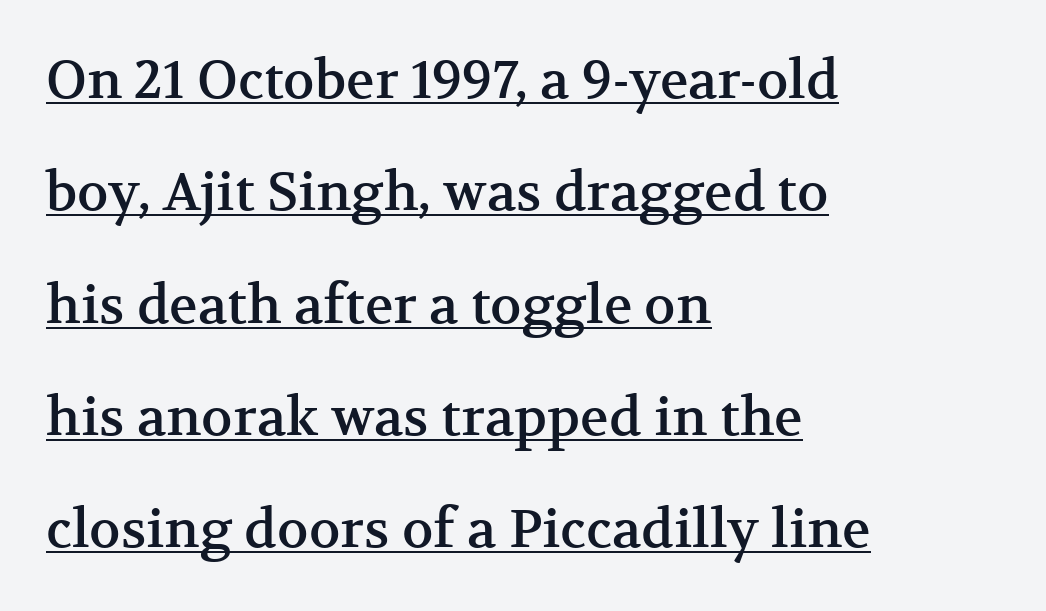
The image shows 53 px serif type, upright; set left-aligned, loose line spacing (2.12x), normal letter spacing, underlined; medium stroke contrast and a medium x-height.
